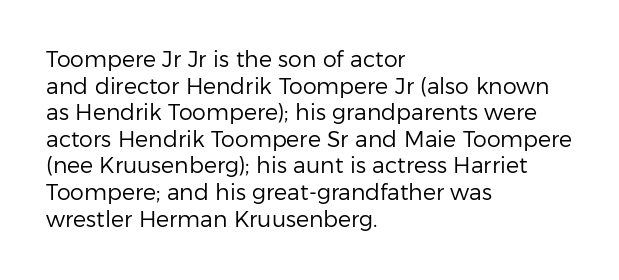
The face used here is rendered with its standard letterfit. The rag falls on the right side of this text block. The typeface has the unassuming heft of standard copy or less. Italic: no, the glyphs are upright roman.
